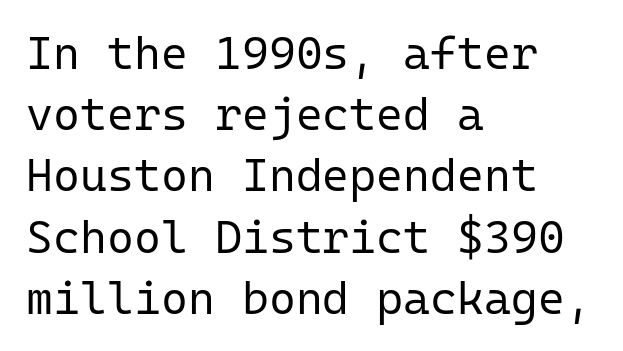
Q: Is the text bold? A: No.
Q: Is the text italic (slanted)? A: No, it is upright.
Q: Is the typeface a serif or a sans-serif typeface? A: Sans-serif.
Q: Is the text underlined? A: No.
Q: How is the paragraph aligned? A: Left-aligned.
Q: Is the spacing between letters normal or unusually wide? A: Normal.
Q: Is the spacing between lines tight, normal or loose? A: Normal.
Q: Width (condensed, normal, or wide)? A: Normal.
Q: Stroke contrast? A: Low.
Q: x-height? A: Medium.
Q: Monospaced? A: Yes.
